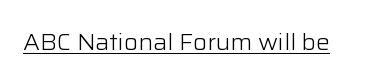
The image shows 23 px text type, upright; set normal letter spacing, underlined.
